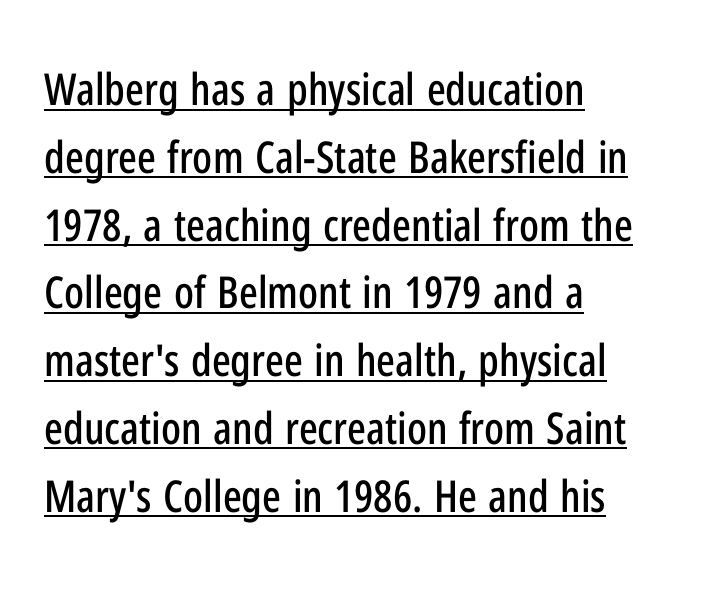
Designer's note — italics off, roman on. All the whitespace from short lines collects on the right. You could not count columns in this text — the font is proportionally spaced. Every word sits above its own underline.
